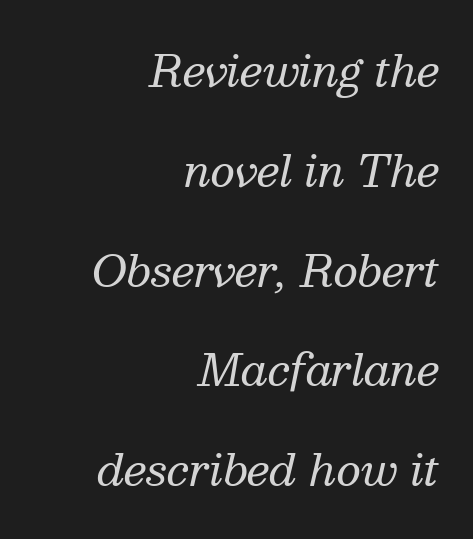
Observe the lean: these are italic letterforms. Ink coverage per letter is moderate at most. You could not count columns in this text — the font is proportionally spaced. Visually the block forms a straight wall on the right and a jagged coastline on the left. Any mark beneath the type? The region is blank.
